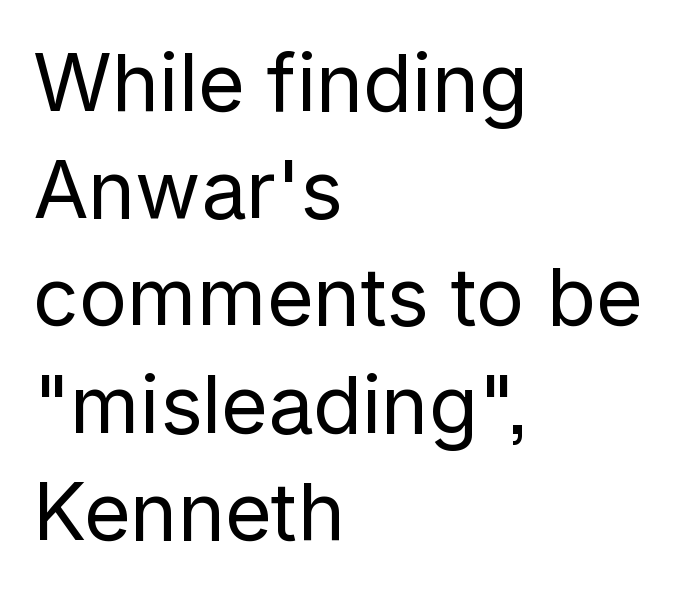
Q: Is the text bold? A: No.
Q: Is the text italic (slanted)? A: No, it is upright.
Q: Is the typeface a serif or a sans-serif typeface? A: Sans-serif.
Q: Is the text underlined? A: No.
Q: How is the paragraph aligned? A: Left-aligned.
Q: Is the spacing between letters normal or unusually wide? A: Normal.
Q: Is the spacing between lines tight, normal or loose? A: Normal.
Q: Width (condensed, normal, or wide)? A: Normal.
Q: Stroke contrast? A: Low.
Q: x-height? A: Medium.
Q: Monospaced? A: No.
